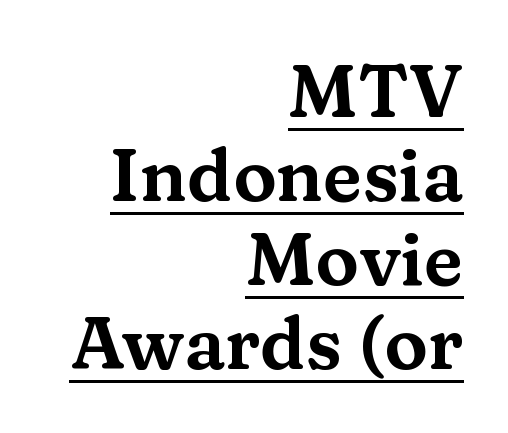
The image shows 73 px wide serif type, upright; set right-aligned, tight line spacing (1.15x), normal letter spacing, underlined; medium stroke contrast and a medium x-height.
